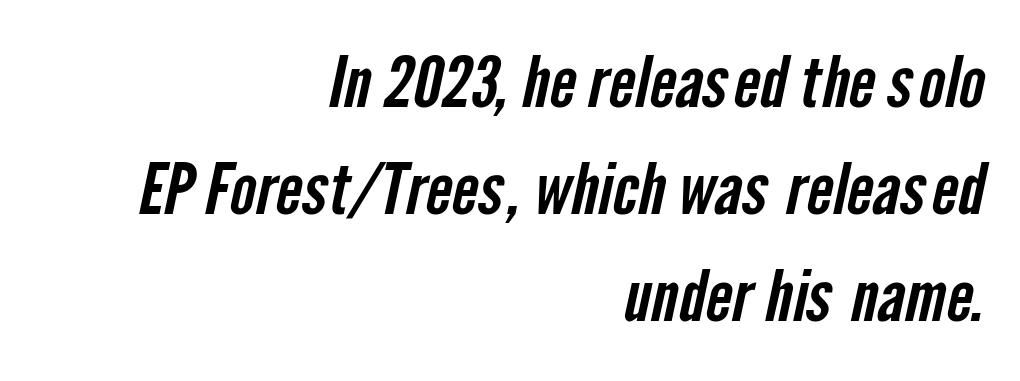
{"serif": "no", "width": "condensed", "stroke_contrast": "low", "x_height": "medium", "monospaced": "no", "underline": "no", "align": "right", "line_spacing": "normal", "line_spacing_ratio": 1.53, "letter_spacing": "normal", "letter_spacing_em": 0.0, "glyph_px": 70}
